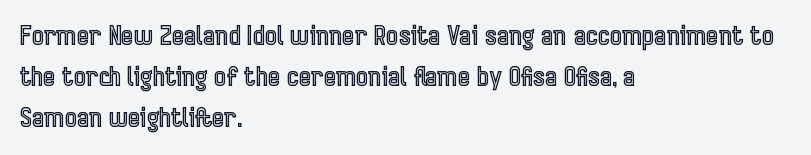
The image shows 26 px text type, upright; set left-aligned, normal line spacing (1.58x), normal letter spacing, not underlined.
